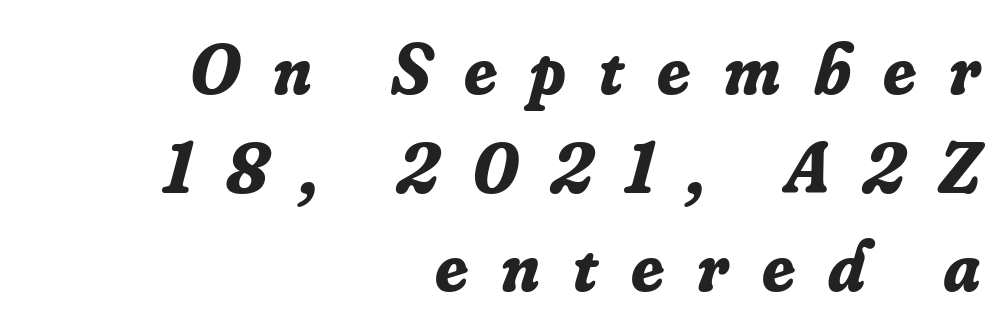
Q: Is the text bold? A: Yes.
Q: Is the text italic (slanted)? A: Yes, it leans right by about 16 degrees.
Q: Is the typeface a serif or a sans-serif typeface? A: Serif.
Q: Is the text underlined? A: No.
Q: How is the paragraph aligned? A: Right-aligned.
Q: Is the spacing between letters normal or unusually wide? A: Unusually wide.
Q: Is the spacing between lines tight, normal or loose? A: Normal.
Q: Width (condensed, normal, or wide)? A: Normal.
Q: Stroke contrast? A: Low.
Q: x-height? A: Small.
Q: Monospaced? A: No.
